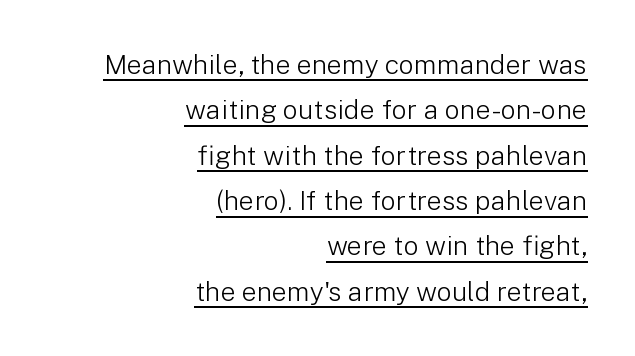
Students, note that the glyphs here touch the page at normal intervals. A typesetter would call this leading conventional body-copy spacing. Teacher's note: observe the even right margin — that is flush-right alignment. This rendering features underlined lettering. Each stroke keeps to a modest, everyday thickness or less. If you drew a line through each stem, it would be perfectly vertical.
